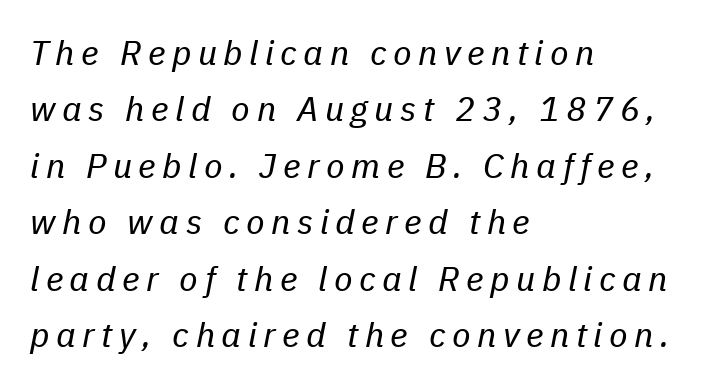
{"italic": "yes", "lean": "right", "slant_degrees": 11, "bold": "no", "weight": "regular", "width": "normal", "stroke_contrast": "low", "x_height": "medium", "monospaced": "no", "underline": "no", "align": "left", "line_spacing": "normal", "line_spacing_ratio": 1.66, "glyph_px": 34}
